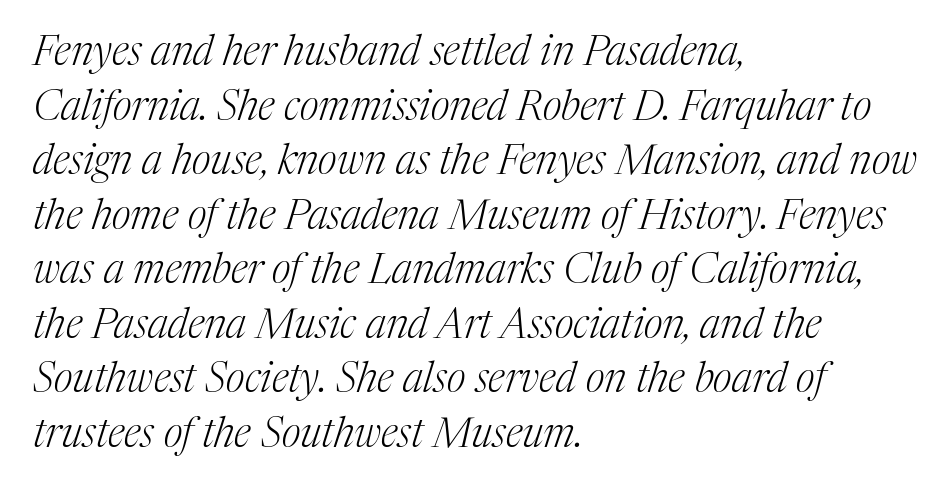
The image shows 41 px light serif type, italic (leaning right); set left-aligned, normal line spacing (1.33x), normal letter spacing, not underlined; medium stroke contrast and a medium x-height.
